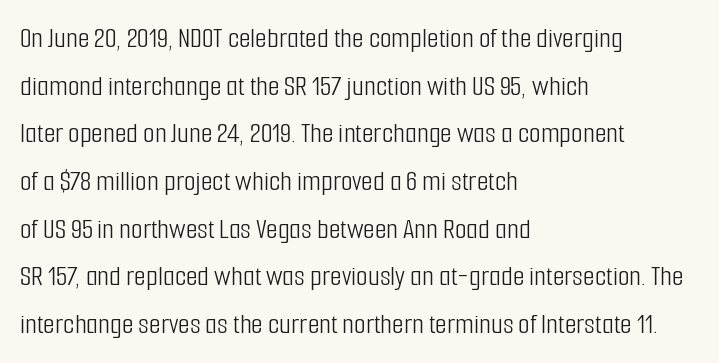
{"serif": "no", "italic": "no", "bold": "no", "weight": "light", "width": "condensed", "stroke_contrast": "low", "x_height": "medium", "monospaced": "no", "underline": "no", "align": "left", "line_spacing": "normal", "line_spacing_ratio": 1.59, "letter_spacing": "normal", "letter_spacing_em": 0.0, "glyph_px": 30}
